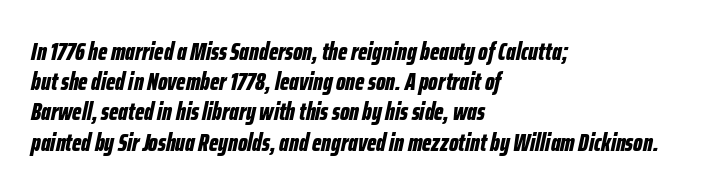
{"italic": "yes", "lean": "right", "slant_degrees": 12, "bold": "yes", "underline": "no", "align": "left", "line_spacing_ratio": 1.21, "letter_spacing": "normal", "letter_spacing_em": 0.0, "glyph_px": 25}
